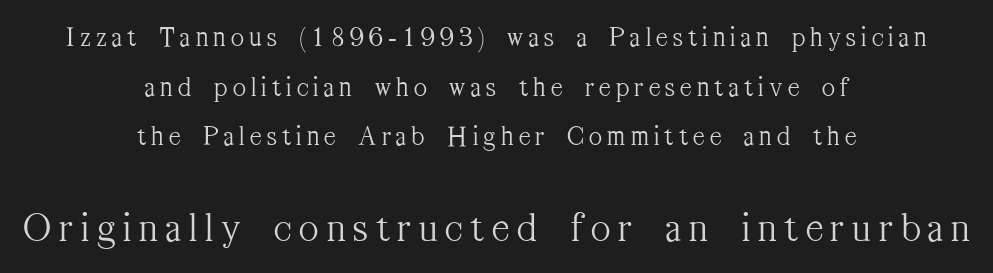
Q: Is the text bold? A: No.
Q: Is the text italic (slanted)? A: No, it is upright.
Q: Is the typeface a serif or a sans-serif typeface? A: Serif.
Q: Is the text underlined? A: No.
Q: How is the paragraph aligned? A: Centered.
Q: Which block of text is set in a larger size, the first (top) or the second (bottom)? A: The second (bottom) one.
Q: Width (condensed, normal, or wide)? A: Condensed.
Q: Stroke contrast? A: Medium.
Q: x-height? A: Medium.
Q: Monospaced? A: No.
